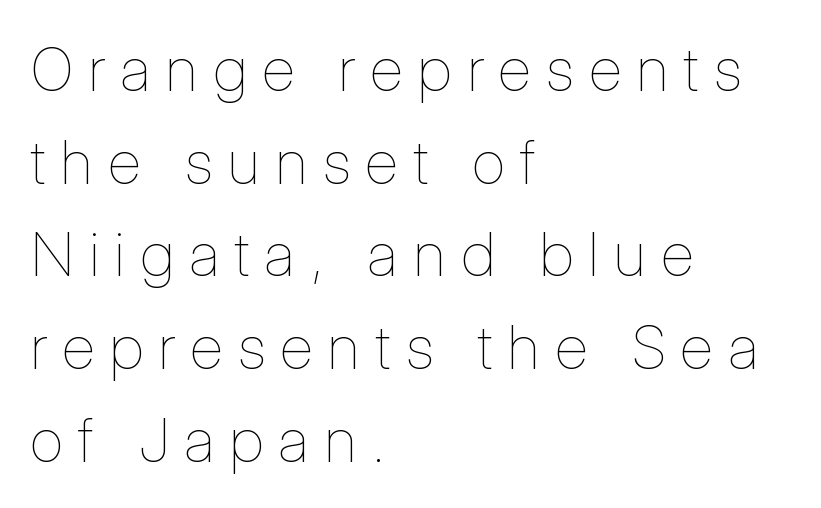
The image shows 61 px thin, condensed type, upright; set left-aligned, normal line spacing (1.52x), unusually wide letter spacing (+0.26 em), not underlined; low stroke contrast and a medium x-height.
